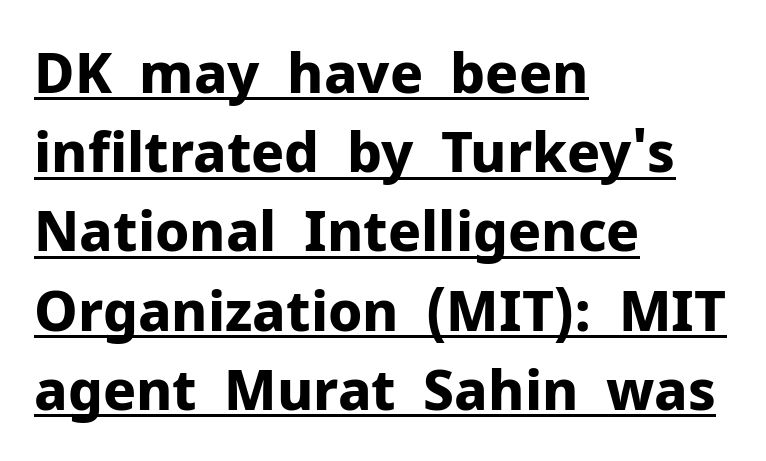
{"serif": "no", "italic": "no", "bold": "yes", "weight": "bold", "width": "normal", "stroke_contrast": "low", "x_height": "medium", "monospaced": "no", "underline": "yes", "align": "left", "line_spacing": "normal", "line_spacing_ratio": 1.44, "letter_spacing": "normal", "letter_spacing_em": 0.0, "glyph_px": 55}
